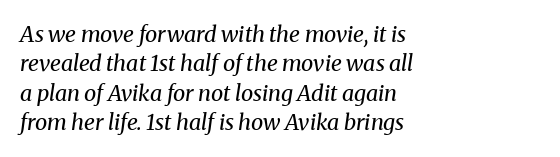
{"italic": "yes", "lean": "right", "slant_degrees": 8, "bold": "no", "underline": "no", "align": "left", "line_spacing": "normal", "line_spacing_ratio": 1.34, "letter_spacing": "normal", "letter_spacing_em": 0.0, "glyph_px": 22}
